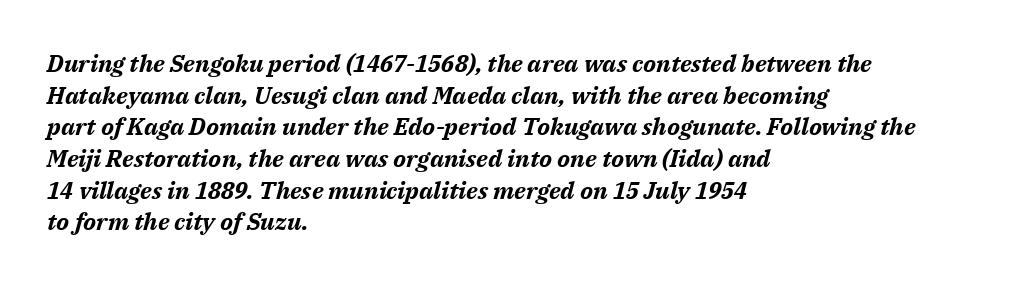
The image shows 24 px bold type, italic (leaning right); set left-aligned, normal line spacing (1.32x), normal letter spacing, not underlined.
